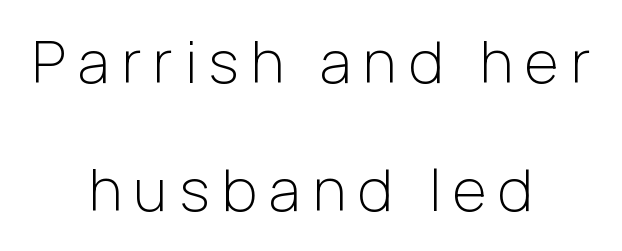
The image shows 58 px light sans-serif type, upright; set centered, loose line spacing (2.21x), unusually wide letter spacing (+0.21 em), not underlined; low stroke contrast and a medium x-height.
